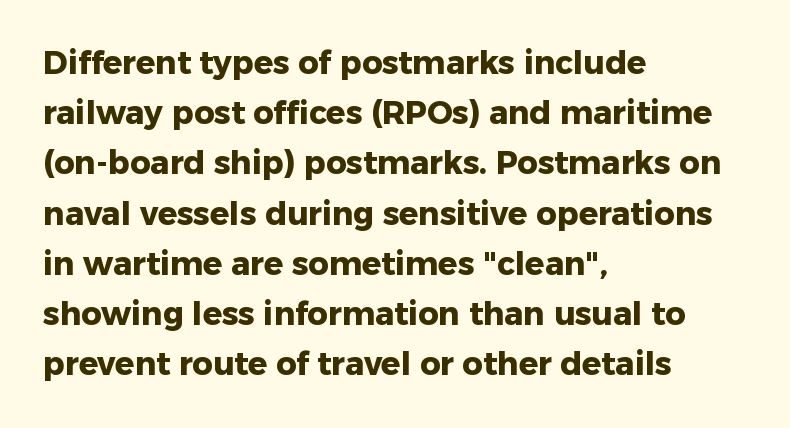
Q: Is the text bold? A: Yes.
Q: Is the text italic (slanted)? A: No, it is upright.
Q: Is the typeface a serif or a sans-serif typeface? A: Sans-serif.
Q: Is the text underlined? A: No.
Q: How is the paragraph aligned? A: Left-aligned.
Q: Is the spacing between letters normal or unusually wide? A: Normal.
Q: Is the spacing between lines tight, normal or loose? A: Normal.
Q: Width (condensed, normal, or wide)? A: Normal.
Q: Stroke contrast? A: Low.
Q: x-height? A: Medium.
Q: Monospaced? A: No.
